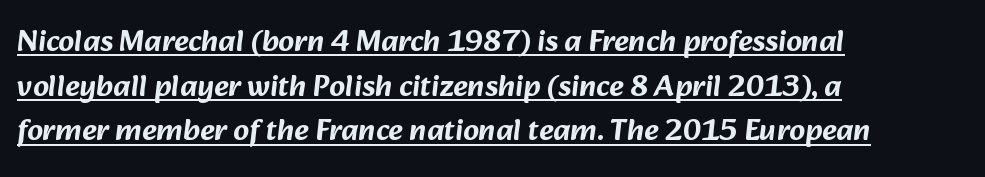
Q: Is the typeface a serif or a sans-serif typeface? A: Sans-serif.
Q: Is the text underlined? A: Yes.
Q: How is the paragraph aligned? A: Left-aligned.
Q: Is the spacing between letters normal or unusually wide? A: Normal.
Q: Is the spacing between lines tight, normal or loose? A: Normal.
Q: Width (condensed, normal, or wide)? A: Normal.
Q: Stroke contrast? A: Low.
Q: x-height? A: Medium.
Q: Monospaced? A: No.
